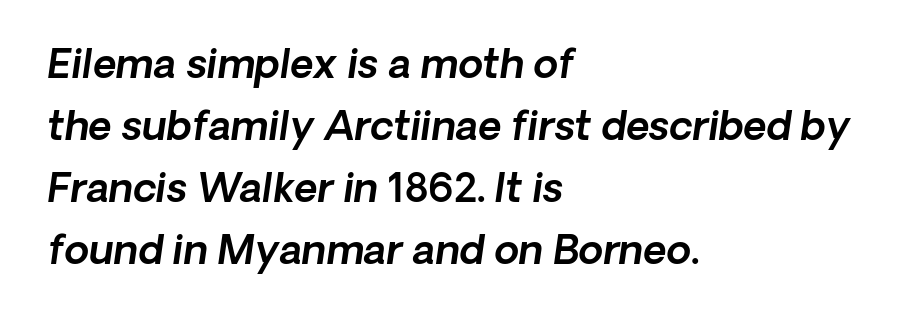
The image shows 40 px sans-serif type; set left-aligned, normal line spacing (1.55x), normal letter spacing, not underlined; a medium x-height.
